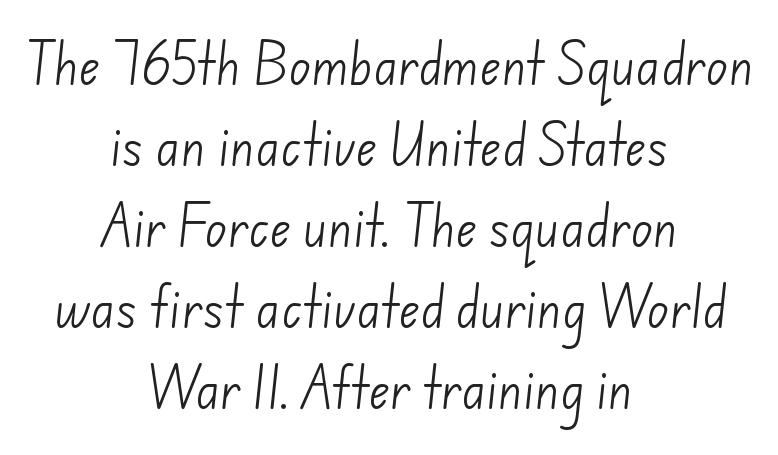
Where is the straight margin? There isn't one; the lines are centered. The gap between lines stays unmarked. Do the characters align in a grid? No, the font is proportional. Stems and bowls with no extra thickness — not bold.
